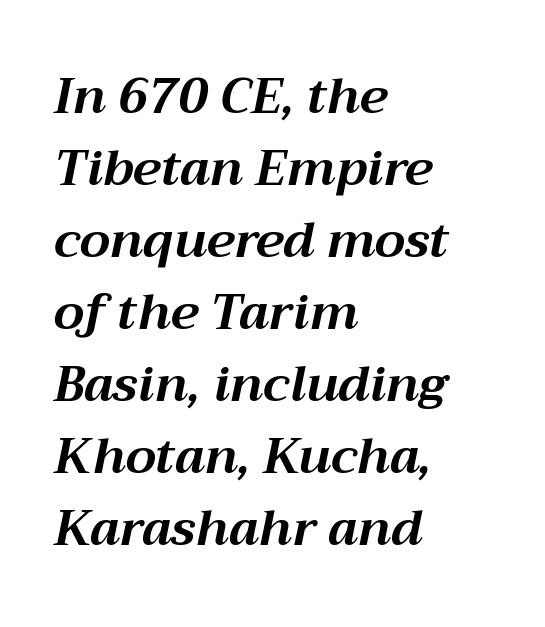
The image shows 49 px bold type, italic (leaning right); set left-aligned, normal line spacing (1.47x), normal letter spacing, not underlined; medium stroke contrast and a medium x-height.
